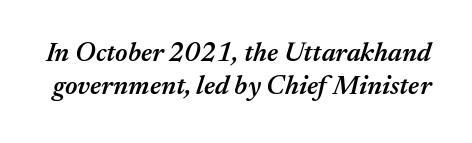
The image shows 27 px text type, italic (leaning right); set line spacing 1.22x, normal letter spacing, not underlined.
